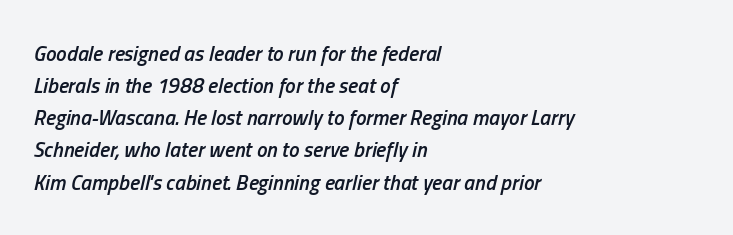
The image shows 21 px text type, italic (leaning right); set left-aligned, normal line spacing (1.53x), normal letter spacing, not underlined.
